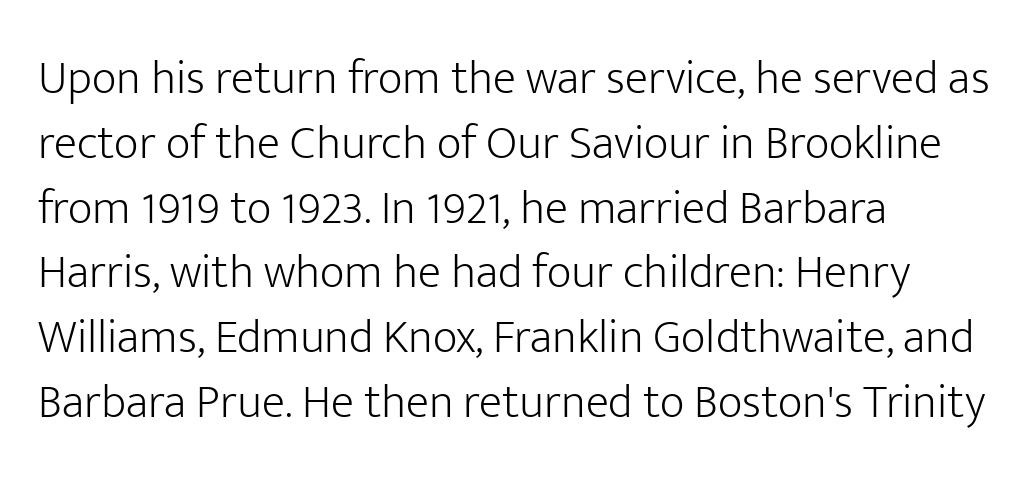
The image shows 48 px light sans-serif type, upright; set left-aligned, normal line spacing (1.35x), normal letter spacing, not underlined; low stroke contrast and a medium x-height.
